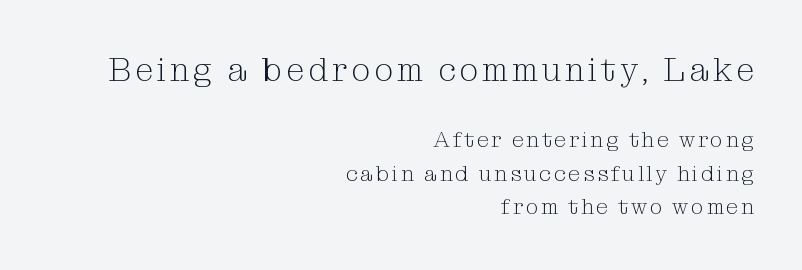
The image shows 33 px light serif type, upright; set right-aligned, normal line spacing (1.53x), not underlined; the first (top) block is 1.5x larger; medium stroke contrast and a medium x-height.
